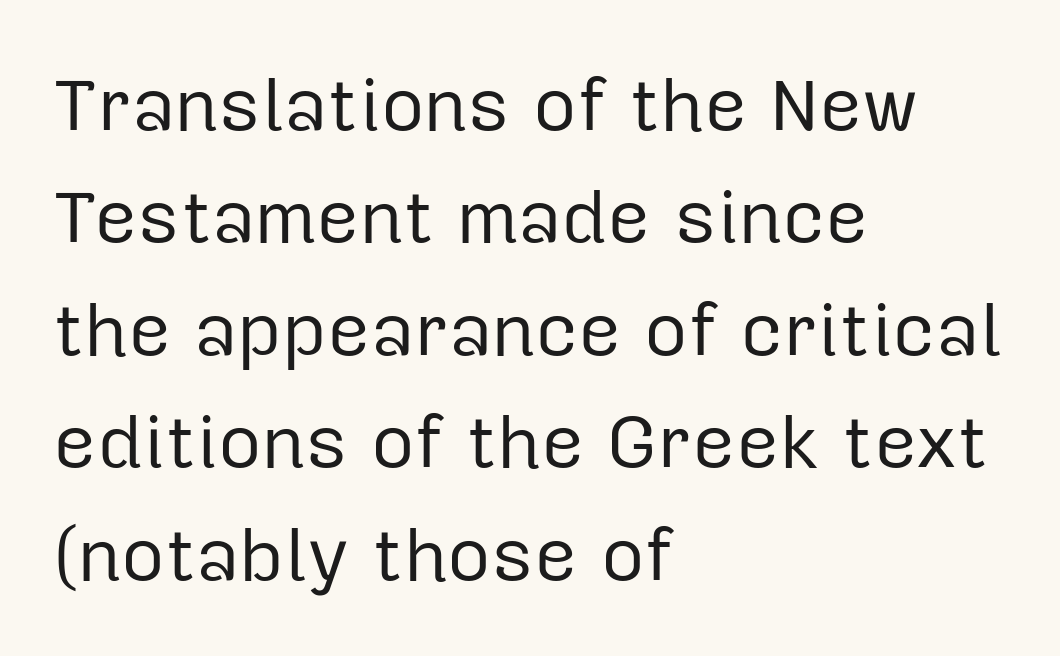
The image shows 75 px regular-weight sans-serif type, upright; set left-aligned, normal line spacing (1.5x), normal letter spacing, not underlined; low stroke contrast and a medium x-height.
